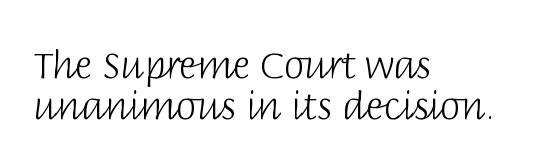
{"serif": "no", "italic": "no", "bold": "no", "weight": "light", "width": "normal", "stroke_contrast": "low", "x_height": "large", "monospaced": "no", "underline": "no", "align": "left", "line_spacing": "tight", "line_spacing_ratio": 1.1, "letter_spacing": "normal", "letter_spacing_em": 0.0, "glyph_px": 37}
